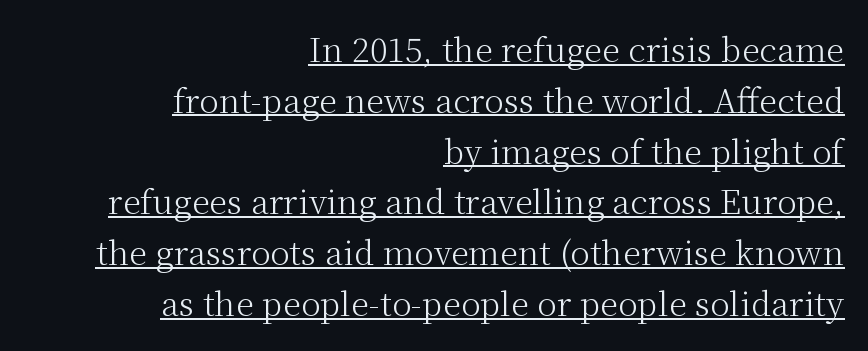
{"serif": "yes", "italic": "no", "bold": "no", "weight": "light", "width": "normal", "stroke_contrast": "medium", "x_height": "medium", "monospaced": "no", "underline": "yes", "align": "right", "line_spacing": "normal", "line_spacing_ratio": 1.54, "letter_spacing": "normal", "letter_spacing_em": 0.0, "glyph_px": 33}
